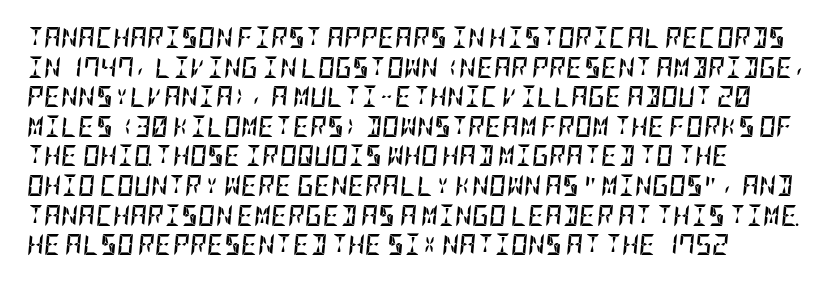
Q: Is the text bold? A: Yes.
Q: Is the text italic (slanted)? A: Yes, it leans right by about 5 degrees.
Q: Is the text underlined? A: No.
Q: How is the paragraph aligned? A: Left-aligned.
Q: Is the spacing between letters normal or unusually wide? A: Normal.
Q: Is the spacing between lines tight, normal or loose? A: Normal.
